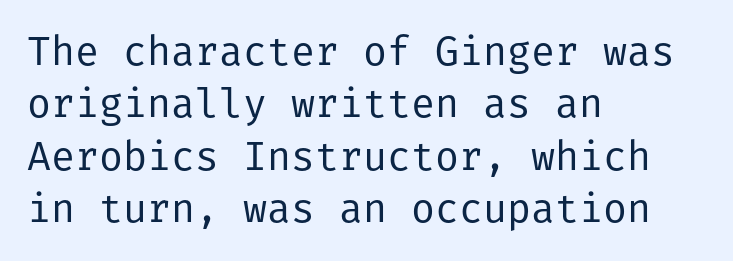
Q: Is the text bold? A: No.
Q: Is the text italic (slanted)? A: No, it is upright.
Q: Is the typeface a serif or a sans-serif typeface? A: Sans-serif.
Q: Is the text underlined? A: No.
Q: How is the paragraph aligned? A: Left-aligned.
Q: Is the spacing between letters normal or unusually wide? A: Normal.
Q: Is the spacing between lines tight, normal or loose? A: Normal.
Q: Width (condensed, normal, or wide)? A: Normal.
Q: Stroke contrast? A: Low.
Q: x-height? A: Medium.
